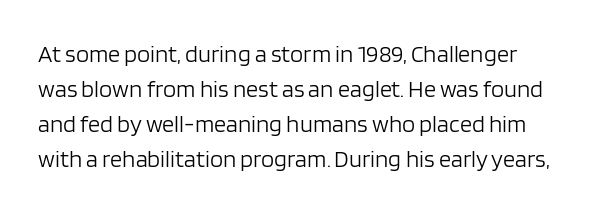
Italic? Not at all — the glyphs are vertical. The letters sit at their default tracking, neither squeezed nor spread. Vertically, the passage feels balanced, rows spaced as you'd expect. Quick note: underline off.
